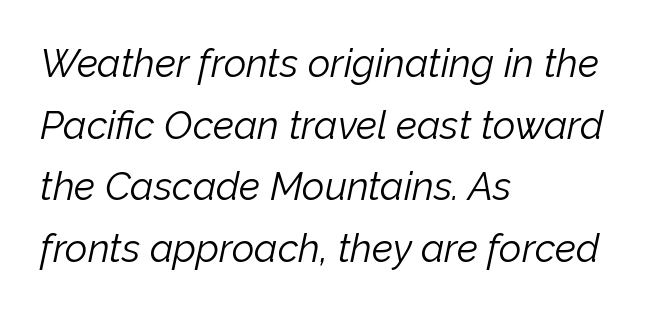
{"italic": "yes", "lean": "right", "slant_degrees": 12, "bold": "no", "weight": "light", "width": "normal", "stroke_contrast": "low", "x_height": "medium", "monospaced": "no", "underline": "no", "align": "left", "line_spacing": "normal", "line_spacing_ratio": 1.58, "letter_spacing": "normal", "letter_spacing_em": 0.0, "glyph_px": 39}
